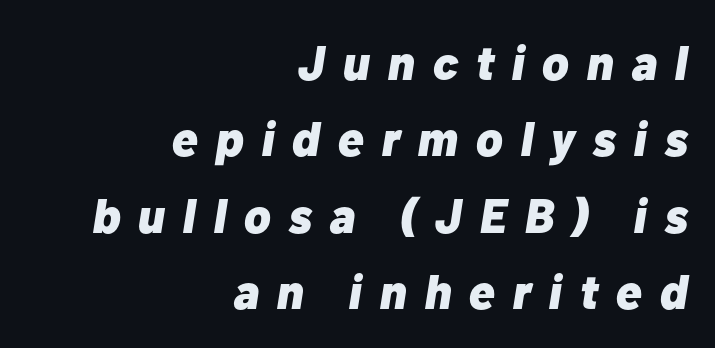
The compositor pushed each line to the right boundary. Underlining? Definitely not there. Does the leading feel generous? No, just average. The letters advance in unequal steps, a hallmark of proportional type. The font is running at its bold setting.
